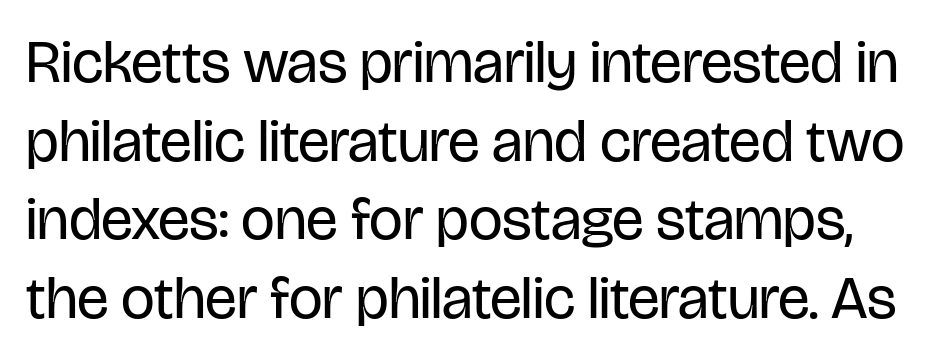
The image shows 60 px regular-weight, condensed sans-serif type, upright; set normal line spacing (1.31x), normal letter spacing, not underlined; low stroke contrast and a large x-height.
